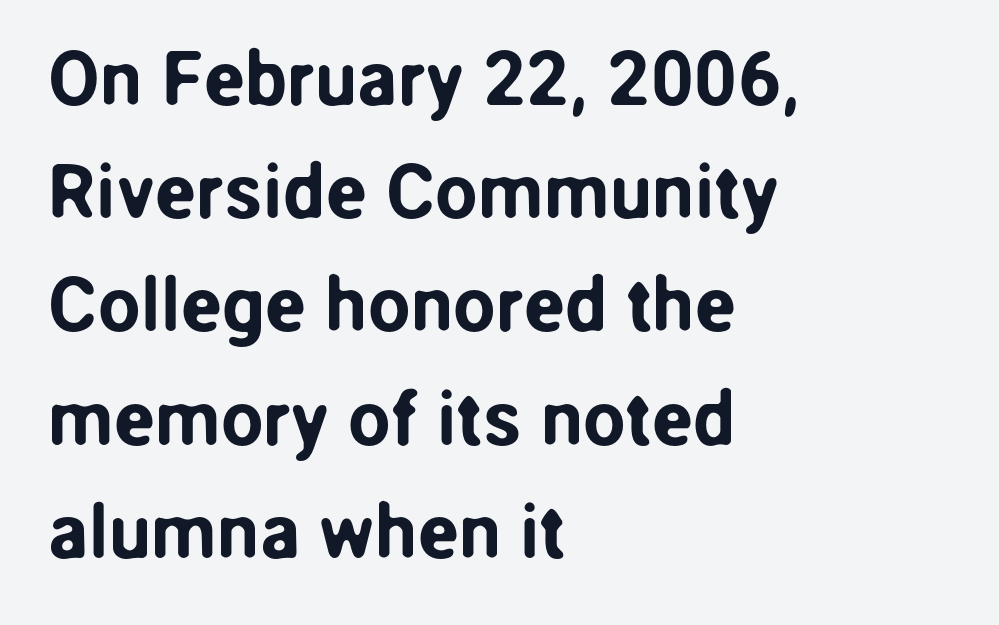
No italicization has been applied; the sample stays upright. This is sans-serif lettering, the kind often seen on screens and signage. Honestly, the letter spacing is just normal — you wouldn't notice it. Is there much room between lines? A standard amount, neither cramped nor airy.
